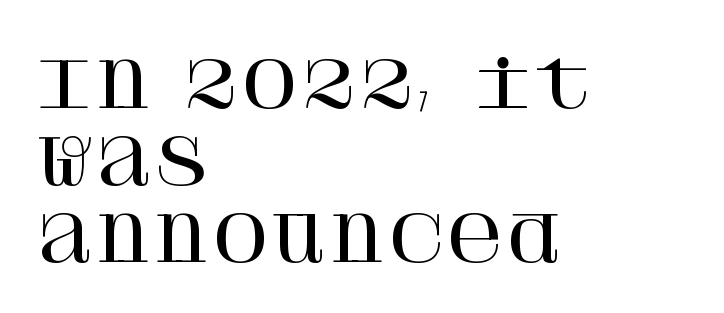
{"serif": "yes", "italic": "no", "width": "normal", "stroke_contrast": "high", "x_height": "large", "underline": "no", "align": "left", "line_spacing_ratio": 1.22, "letter_spacing": "normal", "letter_spacing_em": 0.0, "glyph_px": 63}
